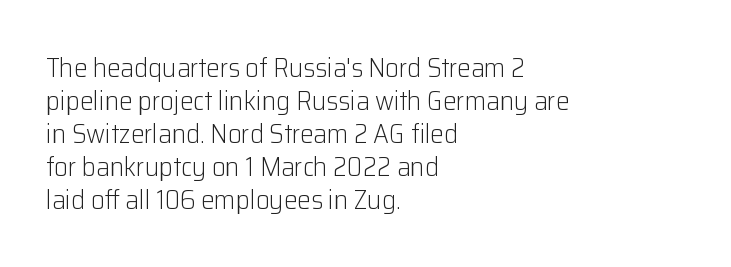
Q: Is the text bold? A: No.
Q: Is the text italic (slanted)? A: No, it is upright.
Q: Is the text underlined? A: No.
Q: How is the paragraph aligned? A: Left-aligned.
Q: Is the spacing between letters normal or unusually wide? A: Normal.
